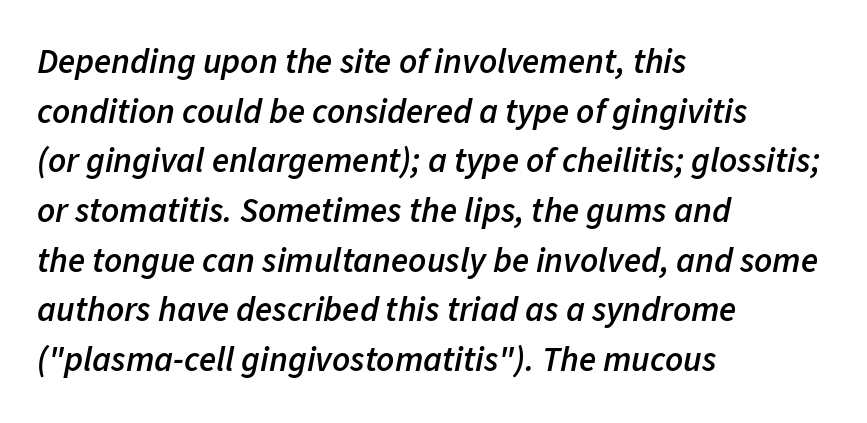
Q: Is the text bold? A: Semi-bold.
Q: Is the text italic (slanted)? A: Yes, it leans right by about 11 degrees.
Q: Is the text underlined? A: No.
Q: How is the paragraph aligned? A: Left-aligned.
Q: Is the spacing between letters normal or unusually wide? A: Normal.
Q: Is the spacing between lines tight, normal or loose? A: Normal.
Q: Width (condensed, normal, or wide)? A: Normal.
Q: Stroke contrast? A: Low.
Q: x-height? A: Medium.
Q: Monospaced? A: No.
